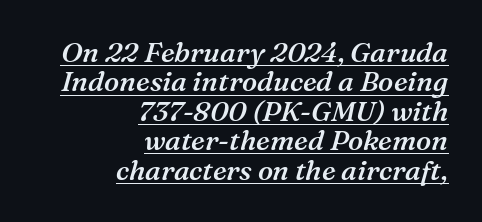
Q: Is the text bold? A: Semi-bold.
Q: Is the text italic (slanted)? A: Yes, it leans right by about 16 degrees.
Q: Is the typeface a serif or a sans-serif typeface? A: Serif.
Q: Is the text underlined? A: Yes.
Q: How is the paragraph aligned? A: Right-aligned.
Q: Is the spacing between letters normal or unusually wide? A: Normal.
Q: Is the spacing between lines tight, normal or loose? A: Tight.
Q: Width (condensed, normal, or wide)? A: Normal.
Q: Stroke contrast? A: Medium.
Q: x-height? A: Medium.
Q: Monospaced? A: No.
